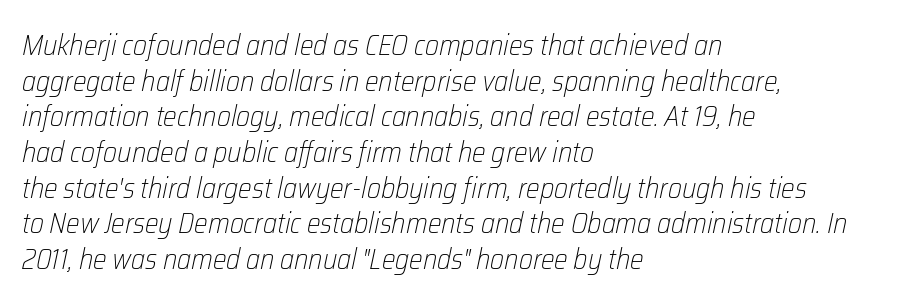
The image shows 29 px light, condensed type, italic (leaning right); set left-aligned, line spacing 1.23x, normal letter spacing, not underlined; low stroke contrast and a medium x-height.
